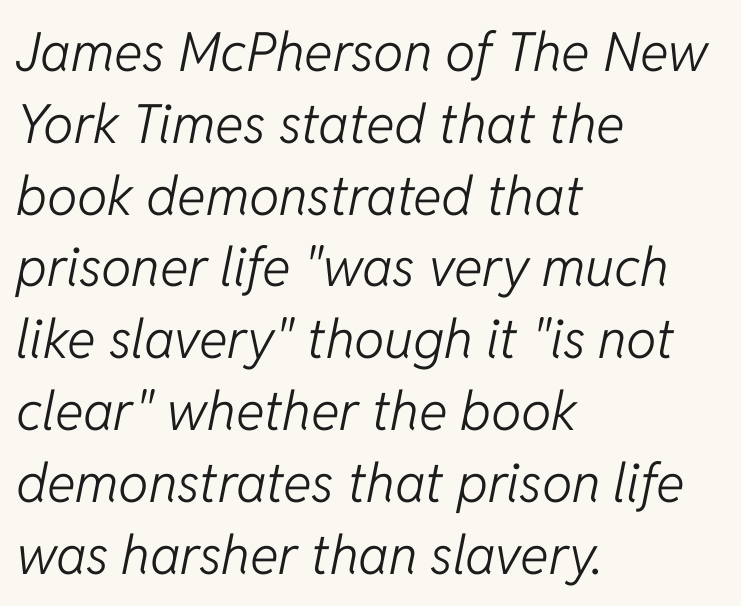
Q: Is the text bold? A: No.
Q: Is the text italic (slanted)? A: Yes, it leans right by about 11 degrees.
Q: Is the text underlined? A: No.
Q: How is the paragraph aligned? A: Left-aligned.
Q: Is the spacing between letters normal or unusually wide? A: Normal.
Q: Is the spacing between lines tight, normal or loose? A: Normal.
Q: Width (condensed, normal, or wide)? A: Normal.
Q: Stroke contrast? A: Low.
Q: x-height? A: Medium.
Q: Monospaced? A: No.
